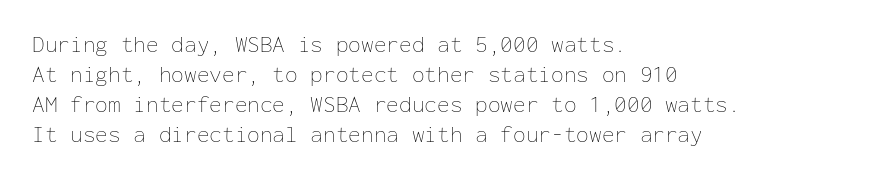
{"italic": "no", "bold": "no", "underline": "no", "align": "left", "line_spacing": "normal", "line_spacing_ratio": 1.31, "letter_spacing": "normal", "letter_spacing_em": 0.0, "glyph_px": 23}
